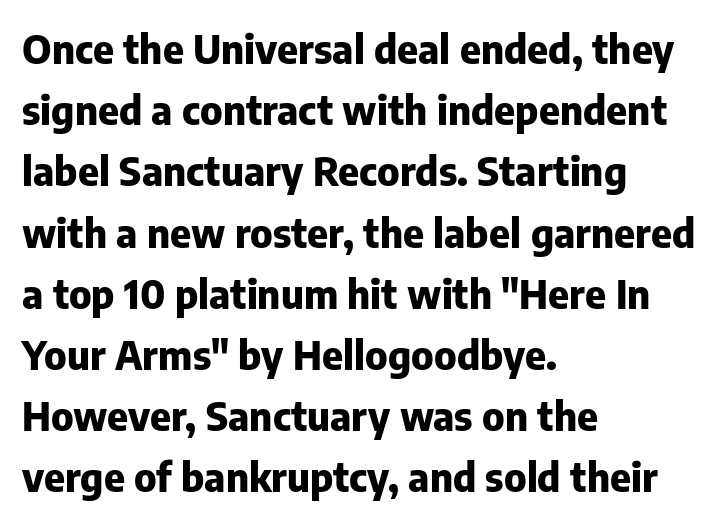
Q: Is the text bold? A: Yes.
Q: Is the text italic (slanted)? A: No, it is upright.
Q: Is the typeface a serif or a sans-serif typeface? A: Sans-serif.
Q: Is the text underlined? A: No.
Q: How is the paragraph aligned? A: Left-aligned.
Q: Is the spacing between letters normal or unusually wide? A: Normal.
Q: Is the spacing between lines tight, normal or loose? A: Normal.
Q: Width (condensed, normal, or wide)? A: Normal.
Q: Stroke contrast? A: Low.
Q: x-height? A: Medium.
Q: Monospaced? A: No.
